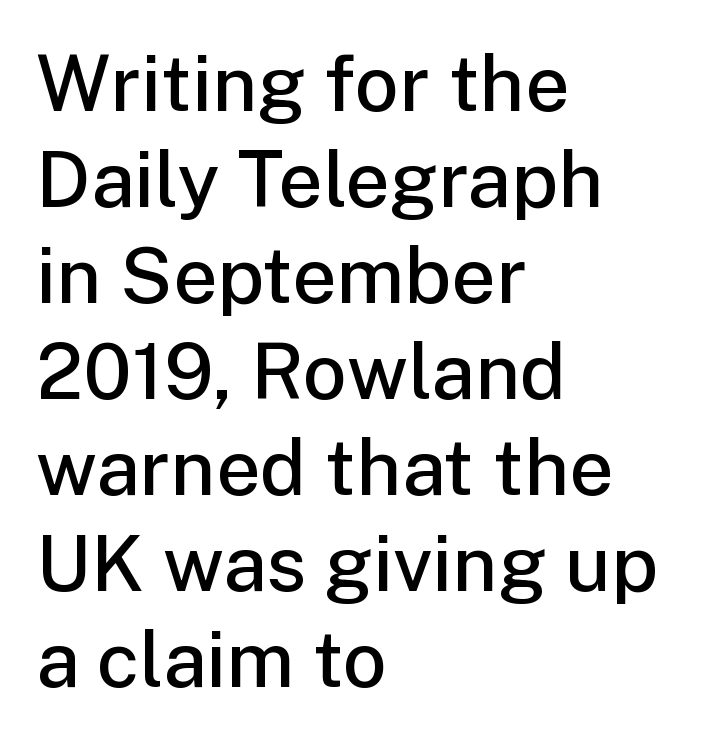
The image shows 78 px semibold sans-serif type, upright; set left-aligned, line spacing 1.23x, normal letter spacing, not underlined; low stroke contrast and a medium x-height.
